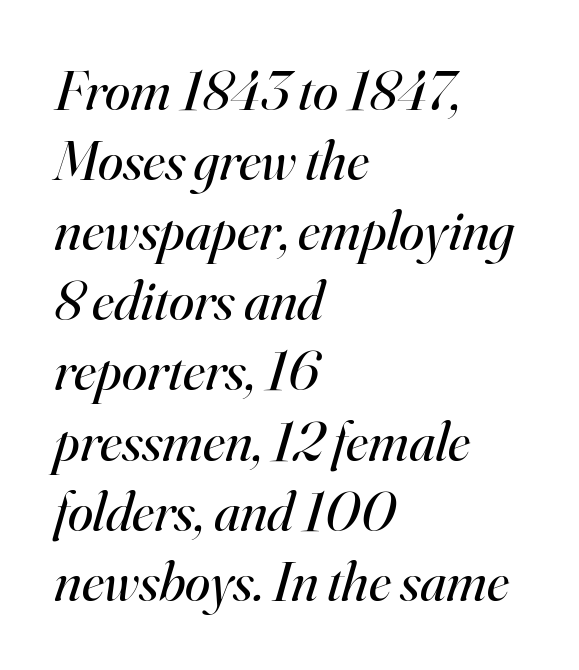
{"serif": "yes", "italic": "yes", "lean": "right", "slant_degrees": 16, "bold": "no", "weight": "regular", "width": "normal", "stroke_contrast": "high", "x_height": "small", "monospaced": "no", "underline": "no", "align": "left", "line_spacing_ratio": 1.23, "letter_spacing": "normal", "letter_spacing_em": 0.0, "glyph_px": 57}
